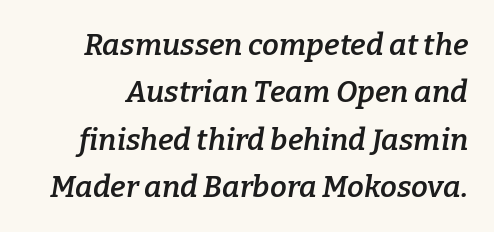
Q: Is the text bold? A: Semi-bold.
Q: Is the text italic (slanted)? A: Yes, it leans right by about 9 degrees.
Q: Is the typeface a serif or a sans-serif typeface? A: Serif.
Q: Is the text underlined? A: No.
Q: Is the spacing between letters normal or unusually wide? A: Normal.
Q: Is the spacing between lines tight, normal or loose? A: Normal.
Q: Width (condensed, normal, or wide)? A: Normal.
Q: Stroke contrast? A: Low.
Q: x-height? A: Medium.
Q: Monospaced? A: No.
